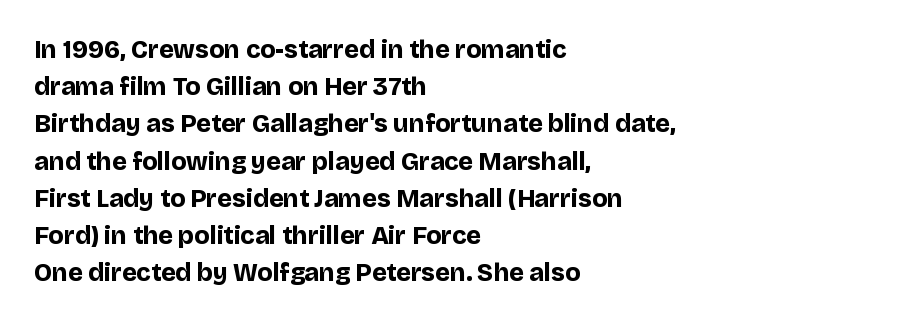
{"italic": "no", "bold": "yes", "underline": "no", "align": "left", "line_spacing": "normal", "line_spacing_ratio": 1.49, "letter_spacing": "normal", "letter_spacing_em": 0.0, "glyph_px": 25}
